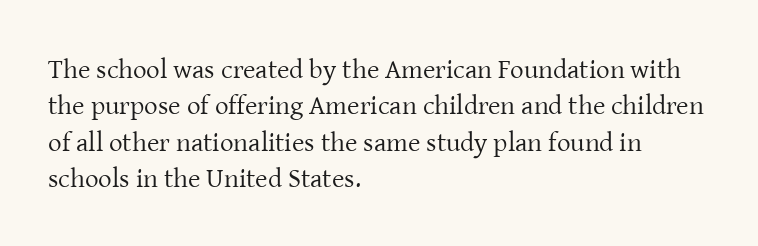
The image shows 27 px text type, upright; set left-aligned, normal line spacing (1.35x), normal letter spacing, not underlined.
